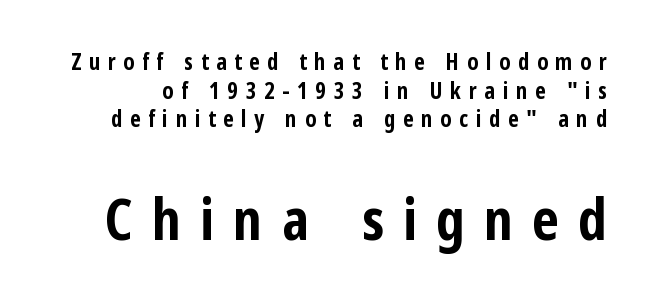
Q: Is the text bold? A: Yes.
Q: Is the text italic (slanted)? A: No, it is upright.
Q: Is the typeface a serif or a sans-serif typeface? A: Sans-serif.
Q: Is the text underlined? A: No.
Q: Is the spacing between letters normal or unusually wide? A: Unusually wide.
Q: Is the spacing between lines tight, normal or loose? A: Normal.
Q: Which block of text is set in a larger size, the first (top) or the second (bottom)? A: The second (bottom) one.
Q: Width (condensed, normal, or wide)? A: Condensed.
Q: Stroke contrast? A: Low.
Q: x-height? A: Medium.
Q: Monospaced? A: No.
